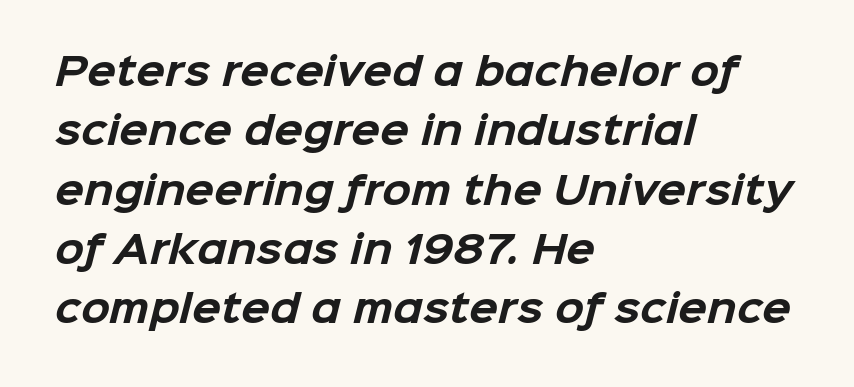
{"serif": "no", "bold": "yes", "weight": "bold", "width": "normal", "stroke_contrast": "low", "x_height": "medium", "monospaced": "no", "underline": "no", "align": "left", "line_spacing": "normal", "line_spacing_ratio": 1.56, "letter_spacing": "normal", "letter_spacing_em": 0.0, "glyph_px": 38}
